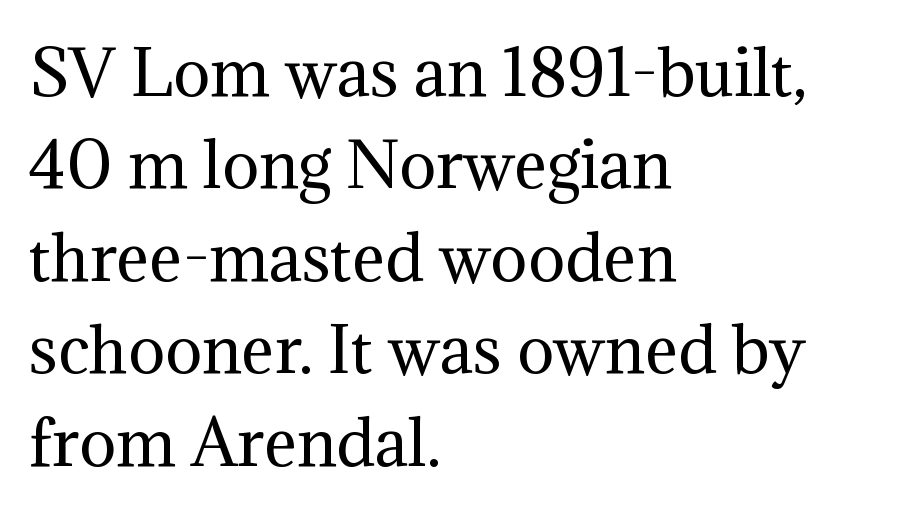
The image shows 62 px regular-weight serif type, upright; set left-aligned, normal line spacing (1.49x), normal letter spacing, not underlined; medium stroke contrast and a medium x-height.
